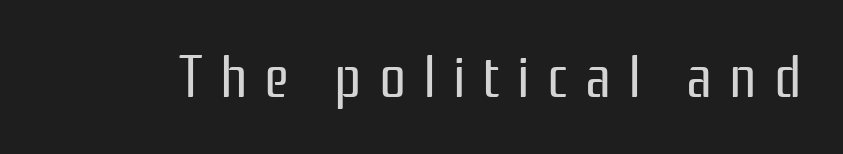
Here the designer chose a conventional face with non-uniform glyph widths. Posture: vertical. The type is letterspaced generously, with wide tracking. Is the type heavy? It reads as light-to-regular instead. Underline: absent. This rendering employs a face without finishing strokes, i.e., a sans-serif.
